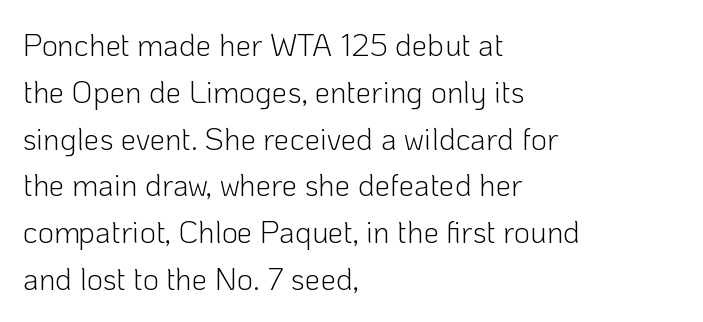
Q: Is the text bold? A: No.
Q: Is the text italic (slanted)? A: No, it is upright.
Q: Is the typeface a serif or a sans-serif typeface? A: Sans-serif.
Q: Is the text underlined? A: No.
Q: How is the paragraph aligned? A: Left-aligned.
Q: Is the spacing between letters normal or unusually wide? A: Normal.
Q: Is the spacing between lines tight, normal or loose? A: Normal.
Q: Width (condensed, normal, or wide)? A: Normal.
Q: Stroke contrast? A: Low.
Q: x-height? A: Medium.
Q: Monospaced? A: No.
